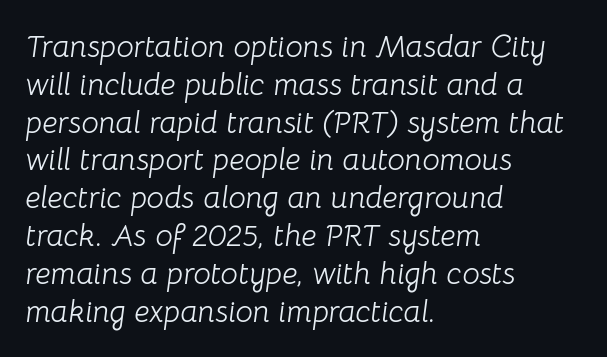
The image shows 31 px light type, italic (leaning right); set left-aligned, line spacing 1.22x, normal letter spacing, not underlined; low stroke contrast and a medium x-height.
